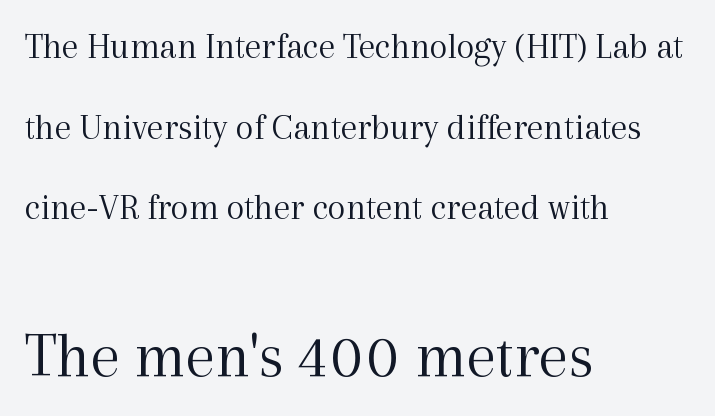
The image shows 65 px light serif type, upright; set left-aligned, loose line spacing (2.18x), normal letter spacing, not underlined; the second (bottom) block is 1.76x larger; a medium x-height.
